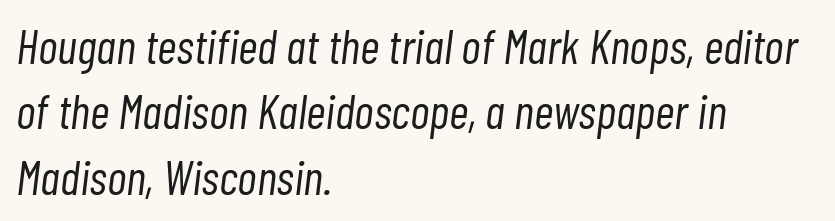
Q: Is the text bold? A: No.
Q: Is the text italic (slanted)? A: Yes, it leans right by about 7 degrees.
Q: Is the text underlined? A: No.
Q: How is the paragraph aligned? A: Left-aligned.
Q: Is the spacing between letters normal or unusually wide? A: Normal.
Q: Is the spacing between lines tight, normal or loose? A: Normal.
Q: Width (condensed, normal, or wide)? A: Condensed.
Q: Stroke contrast? A: Low.
Q: x-height? A: Medium.
Q: Monospaced? A: No.
